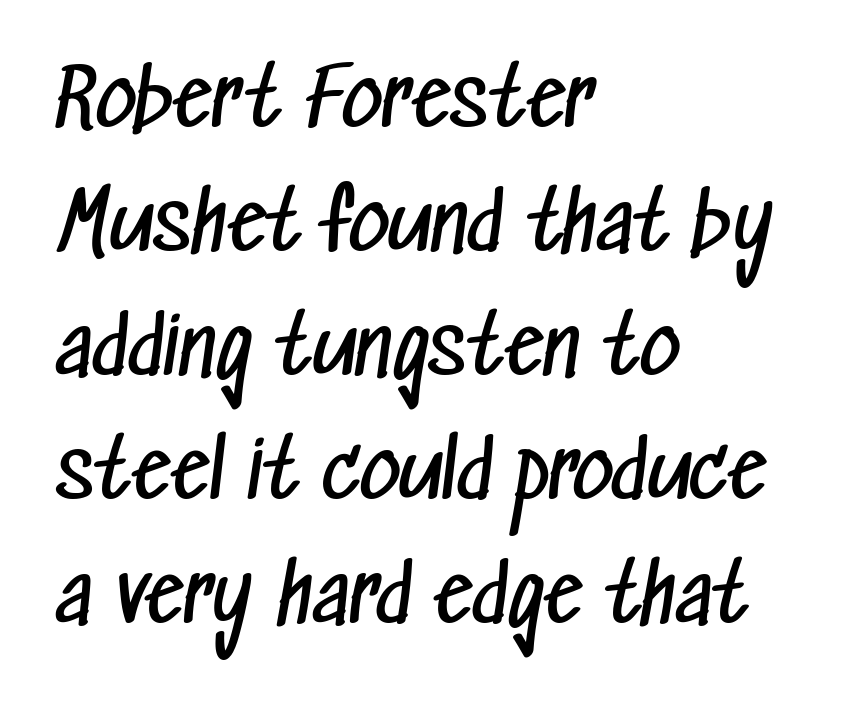
{"serif": "no", "bold": "no", "weight": "regular", "width": "condensed", "stroke_contrast": "low", "x_height": "medium", "monospaced": "no", "underline": "no", "align": "left", "line_spacing": "normal", "line_spacing_ratio": 1.57, "letter_spacing": "normal", "letter_spacing_em": 0.0, "glyph_px": 79}
